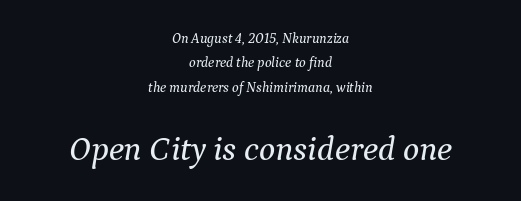
Q: Is the text italic (slanted)? A: Yes, it leans right by about 9 degrees.
Q: Is the typeface a serif or a sans-serif typeface? A: Serif.
Q: Is the text underlined? A: No.
Q: How is the paragraph aligned? A: Centered.
Q: Is the spacing between letters normal or unusually wide? A: Normal.
Q: Which block of text is set in a larger size, the first (top) or the second (bottom)? A: The second (bottom) one.
Q: Width (condensed, normal, or wide)? A: Normal.
Q: Stroke contrast? A: Medium.
Q: x-height? A: Medium.
Q: Monospaced? A: No.
